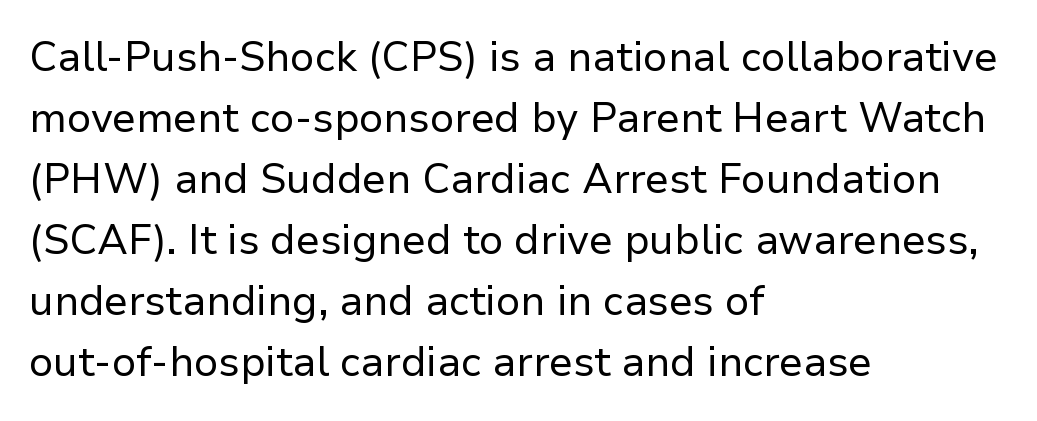
The image shows 41 px regular-weight sans-serif type, upright; set left-aligned, normal line spacing (1.49x), normal letter spacing, not underlined; low stroke contrast and a medium x-height.
